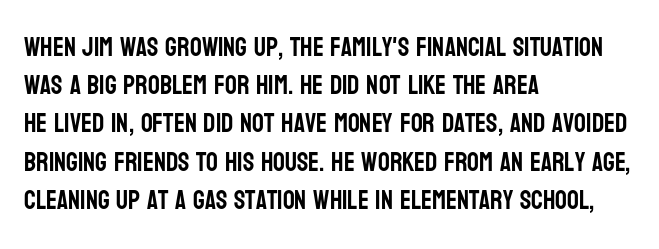
The image shows 26 px text type, upright; set left-aligned, normal line spacing (1.47x), normal letter spacing, not underlined.
